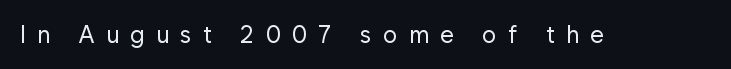
Q: Is the text bold? A: No.
Q: Is the text italic (slanted)? A: No, it is upright.
Q: Is the text underlined? A: No.
Q: Is the spacing between letters normal or unusually wide? A: Unusually wide.
